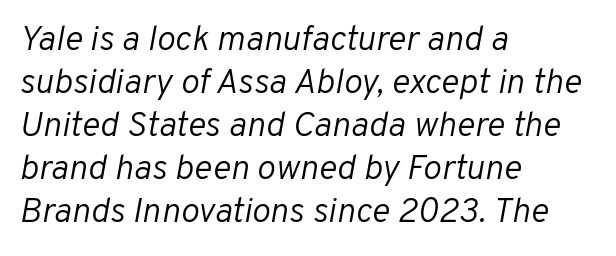
The image shows 35 px light type, italic (leaning right); set left-aligned, line spacing 1.23x, normal letter spacing, not underlined; low stroke contrast and a medium x-height.
